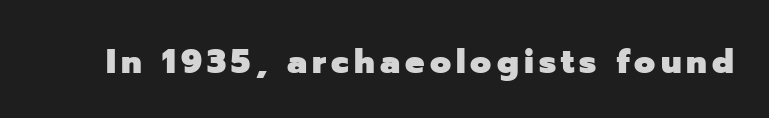
Think of a printed novel: that variable character pitch is what you see here. Its strokes are broad and dark, the hallmark of bold type. What kind of face is this? One without serifs — a sans. Check the space under the baseline: it is left empty. The letters stand upright; this is a roman face.
